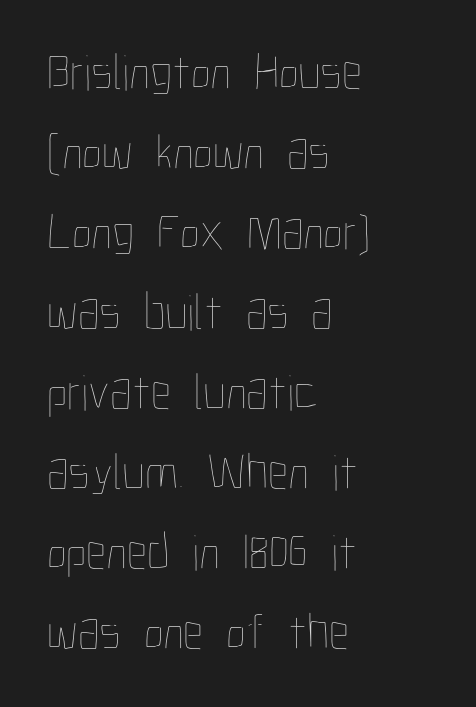
{"italic": "no", "bold": "no", "weight": "thin", "width": "condensed", "stroke_contrast": "low", "x_height": "medium", "monospaced": "no", "underline": "no", "align": "left", "line_spacing": "normal", "line_spacing_ratio": 1.57, "letter_spacing": "normal", "letter_spacing_em": 0.0, "glyph_px": 51}
